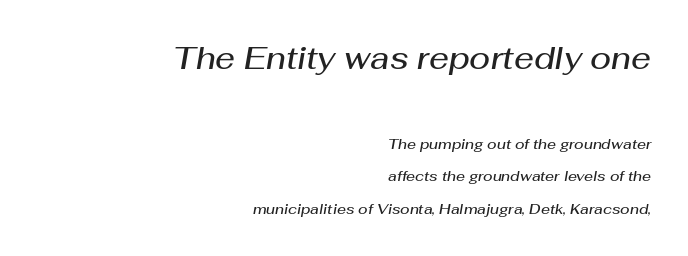
The image shows 31 px semibold type, italic (leaning right); set right-aligned, loose line spacing (2.32x), normal letter spacing, not underlined; the first (top) block is 2.21x larger; medium stroke contrast and a medium x-height.
